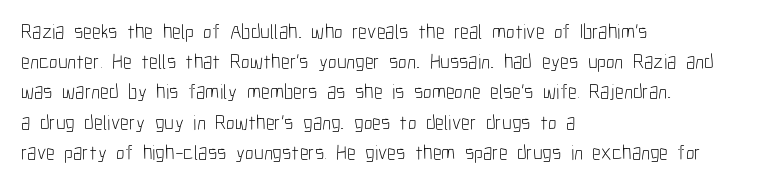
{"italic": "no", "bold": "no", "underline": "no", "align": "left", "line_spacing": "normal", "line_spacing_ratio": 1.44, "letter_spacing": "normal", "letter_spacing_em": 0.0, "glyph_px": 21}
